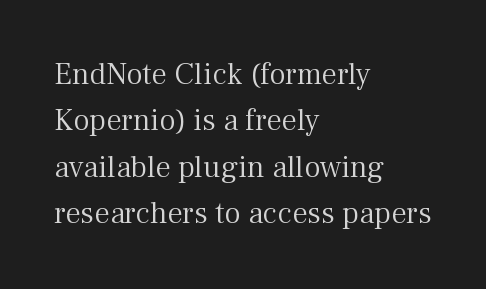
You could call the tracking neutral — neither tight nor loose. Yep, those are serifs on the letters. Unlike italic type, these characters show no tilt at all. Letters rest on an invisible, unmarked baseline. The face used here is proportionally spaced, like ordinary book or web type. How would I describe the line gaps? Plain and ordinary.
